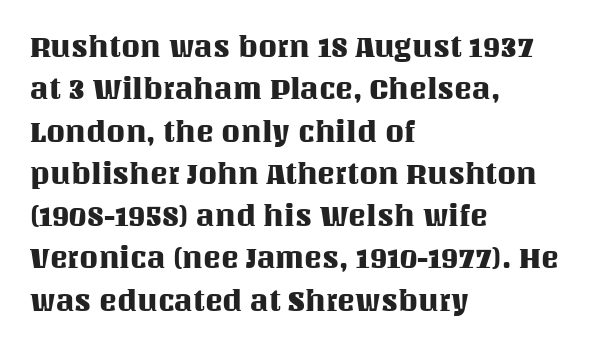
Q: Is the text italic (slanted)? A: No, it is upright.
Q: Is the text underlined? A: No.
Q: How is the paragraph aligned? A: Left-aligned.
Q: Is the spacing between letters normal or unusually wide? A: Normal.
Q: Is the spacing between lines tight, normal or loose? A: Normal.
Q: Width (condensed, normal, or wide)? A: Normal.
Q: Stroke contrast? A: Medium.
Q: x-height? A: Large.
Q: Monospaced? A: No.
